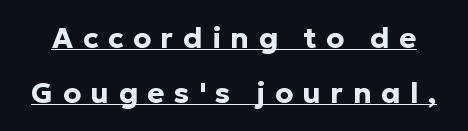
The image shows 29 px bold sans-serif type, upright; set loose line spacing (1.9x), unusually wide letter spacing (+0.33 em), underlined; low stroke contrast and a medium x-height.
